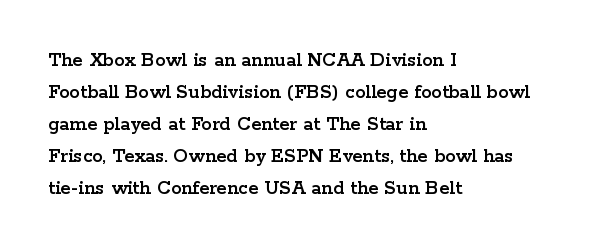
{"italic": "no", "underline": "no", "align": "left", "line_spacing": "normal", "line_spacing_ratio": 1.52, "letter_spacing": "normal", "letter_spacing_em": 0.0, "glyph_px": 21}
